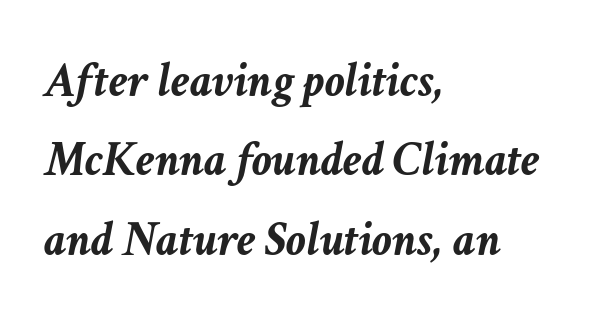
{"italic": "yes", "lean": "right", "slant_degrees": 11, "bold": "yes", "weight": "semibold", "width": "normal", "stroke_contrast": "low", "x_height": "medium", "monospaced": "no", "underline": "no", "align": "left", "line_spacing": "normal", "line_spacing_ratio": 1.62, "letter_spacing": "normal", "letter_spacing_em": 0.0, "glyph_px": 49}
